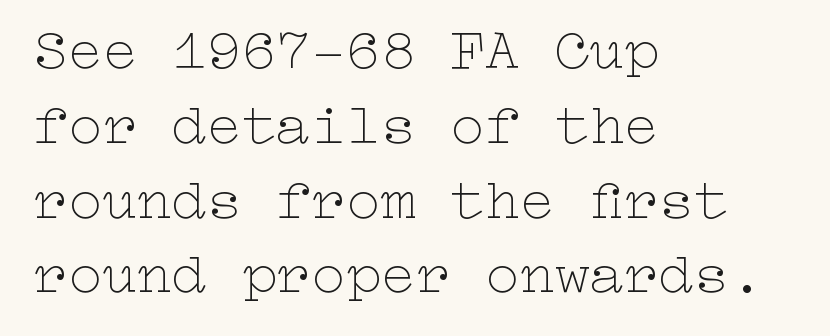
The image shows 58 px thin, wide type, upright; set left-aligned, normal line spacing (1.29x), normal letter spacing, not underlined; low stroke contrast and a medium x-height.
